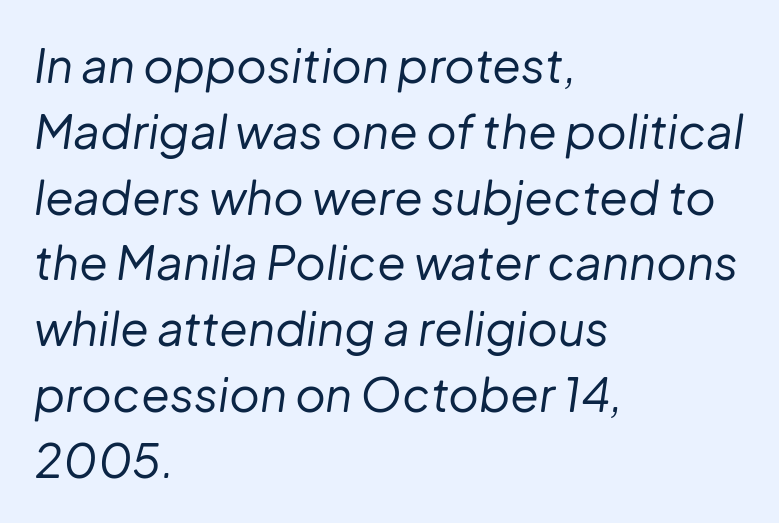
{"italic": "yes", "lean": "right", "slant_degrees": 8, "bold": "no", "weight": "regular", "width": "normal", "stroke_contrast": "low", "x_height": "medium", "monospaced": "no", "underline": "no", "align": "left", "line_spacing": "normal", "line_spacing_ratio": 1.4, "letter_spacing": "normal", "letter_spacing_em": 0.0, "glyph_px": 47}
